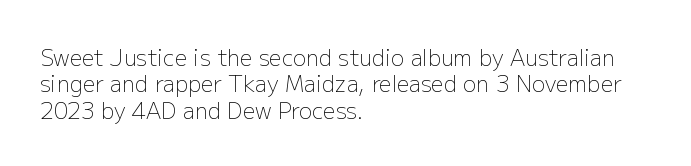
{"italic": "no", "bold": "no", "underline": "no", "align": "left", "line_spacing_ratio": 1.2, "letter_spacing": "normal", "letter_spacing_em": 0.0, "glyph_px": 22}
